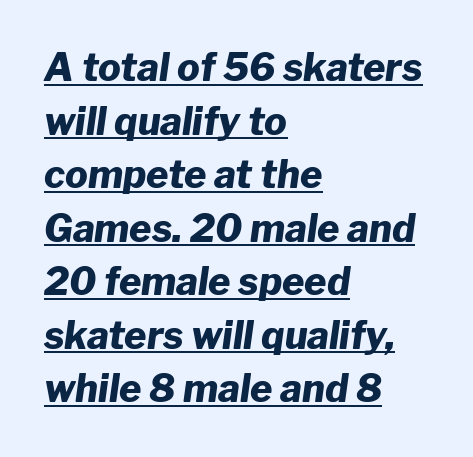
The image shows 38 px heavy type, italic (leaning right); set left-aligned, normal line spacing (1.41x), normal letter spacing, underlined; low stroke contrast and a medium x-height.
